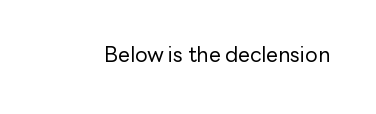
The passage shown is not underscored anywhere. The font's upright variant was chosen for this text. Stems here are at most as thick as an everyday book face. Observe the ordinary spacing: letters are neighbours, not strangers.
